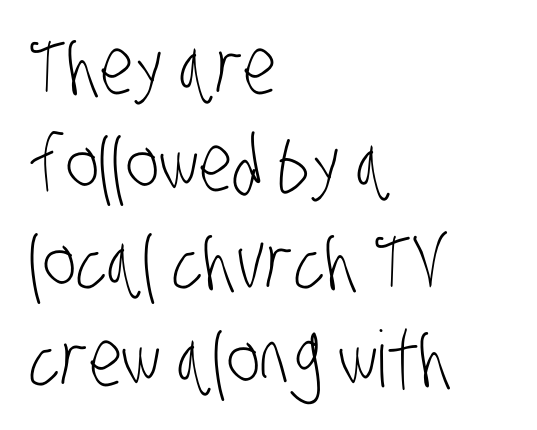
{"serif": "no", "bold": "no", "weight": "light", "width": "condensed", "stroke_contrast": "low", "x_height": "large", "monospaced": "no", "underline": "no", "align": "left", "line_spacing": "normal", "line_spacing_ratio": 1.25, "letter_spacing": "normal", "letter_spacing_em": 0.0, "glyph_px": 78}
